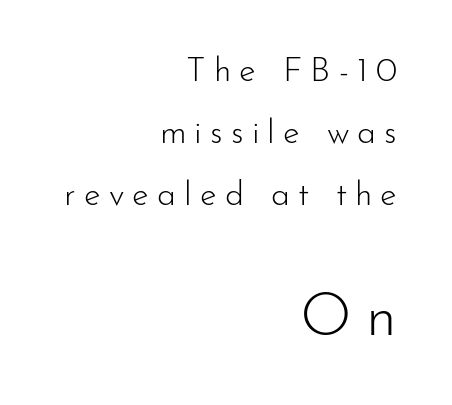
Q: Is the text bold? A: No.
Q: Is the text italic (slanted)? A: No, it is upright.
Q: Is the typeface a serif or a sans-serif typeface? A: Sans-serif.
Q: Is the text underlined? A: No.
Q: How is the paragraph aligned? A: Right-aligned.
Q: Is the spacing between letters normal or unusually wide? A: Unusually wide.
Q: Which block of text is set in a larger size, the first (top) or the second (bottom)? A: The second (bottom) one.
Q: Width (condensed, normal, or wide)? A: Normal.
Q: Stroke contrast? A: Low.
Q: x-height? A: Small.
Q: Monospaced? A: No.
